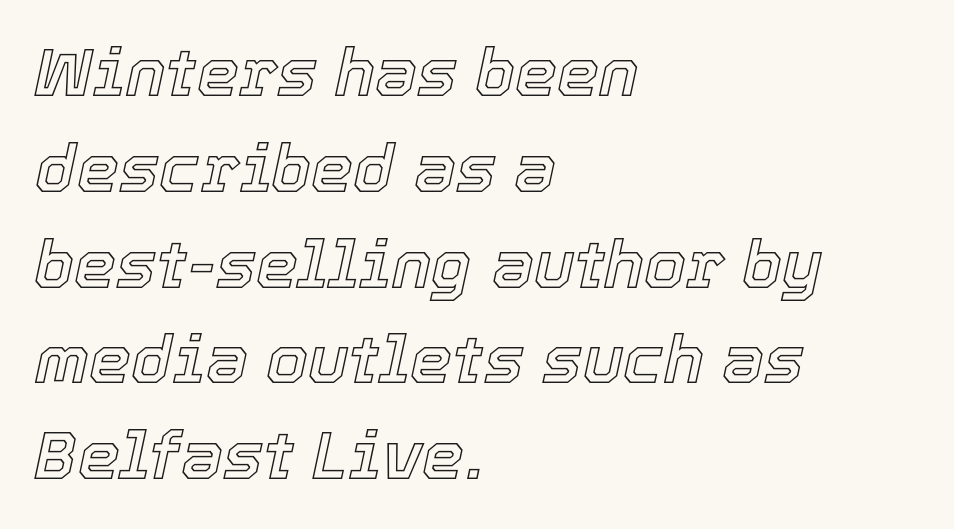
Type without underlining. The paragraph has a hard left edge and a soft right edge. Notice how descenders clear the ascenders below comfortably — that's standard leading. You can tell it's italic because the verticals aren't actually vertical.
